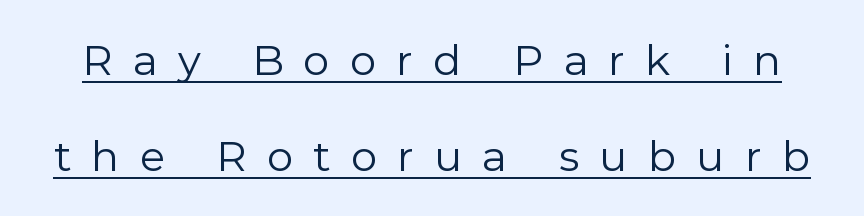
Q: Is the text bold? A: No.
Q: Is the text italic (slanted)? A: No, it is upright.
Q: Is the typeface a serif or a sans-serif typeface? A: Sans-serif.
Q: Is the text underlined? A: Yes.
Q: Is the spacing between letters normal or unusually wide? A: Unusually wide.
Q: Is the spacing between lines tight, normal or loose? A: Loose.
Q: Width (condensed, normal, or wide)? A: Normal.
Q: Stroke contrast? A: Low.
Q: x-height? A: Medium.
Q: Monospaced? A: No.
